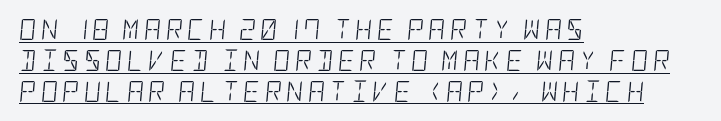
The image shows 21 px text type, italic (leaning right); set left-aligned, normal line spacing (1.47x), unusually wide letter spacing (+0.21 em), underlined.
